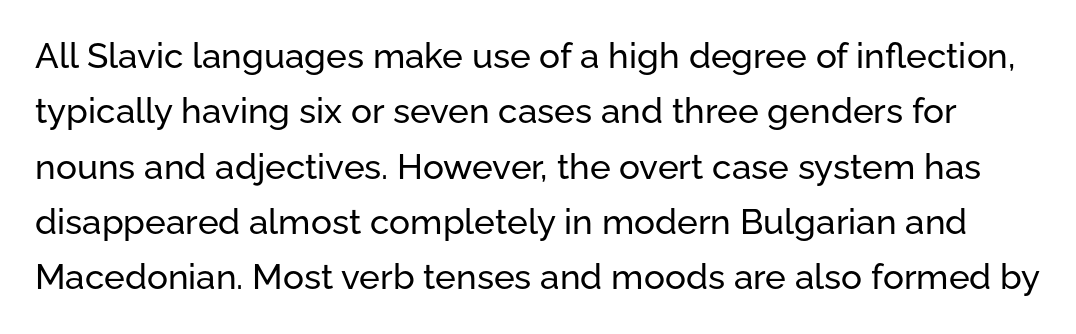
Q: Is the text italic (slanted)? A: No, it is upright.
Q: Is the typeface a serif or a sans-serif typeface? A: Sans-serif.
Q: Is the text underlined? A: No.
Q: Is the spacing between letters normal or unusually wide? A: Normal.
Q: Is the spacing between lines tight, normal or loose? A: Normal.
Q: Width (condensed, normal, or wide)? A: Normal.
Q: Stroke contrast? A: Low.
Q: x-height? A: Medium.
Q: Monospaced? A: No.
